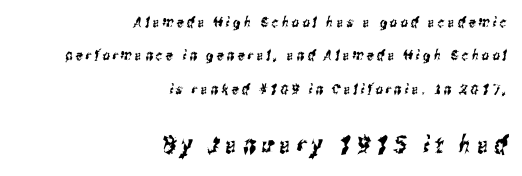
{"underline": "no", "align": "right", "line_spacing": "loose", "line_spacing_ratio": 2.38, "letter_spacing": "wide", "letter_spacing_em": 0.23, "larger_block": "second", "size_ratio": 1.71, "glyph_px": 24}
